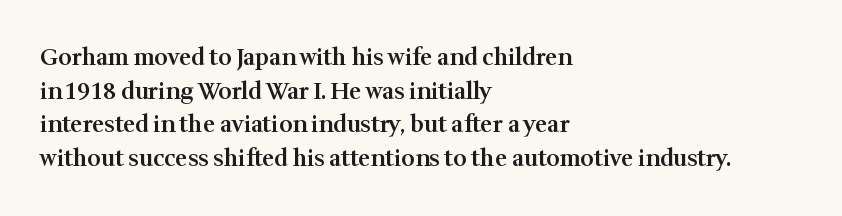
The image shows 23 px text type, upright; set left-aligned, normal line spacing (1.46x), normal letter spacing, not underlined.
